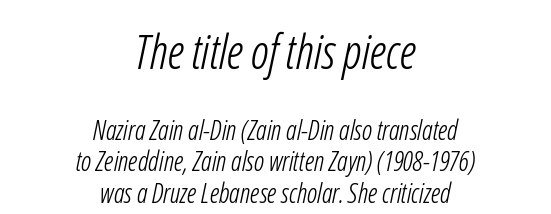
The image shows 47 px light, condensed sans-serif type; set centered, line spacing 1.17x, normal letter spacing, not underlined; the first (top) block is 1.74x larger; low stroke contrast and a medium x-height.
